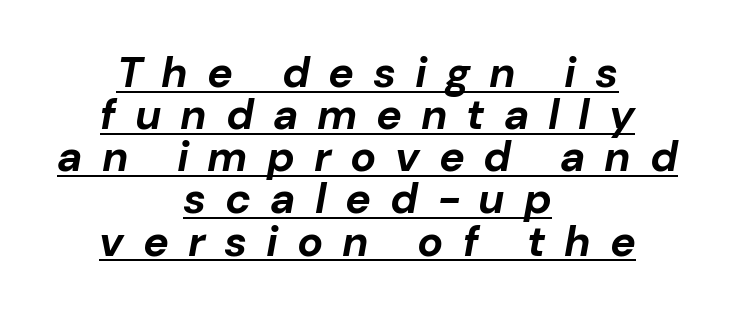
Q: Is the text bold? A: Yes.
Q: Is the text italic (slanted)? A: Yes, it leans right by about 10 degrees.
Q: Is the text underlined? A: Yes.
Q: How is the paragraph aligned? A: Centered.
Q: Is the spacing between letters normal or unusually wide? A: Unusually wide.
Q: Is the spacing between lines tight, normal or loose? A: Tight.
Q: Width (condensed, normal, or wide)? A: Normal.
Q: Stroke contrast? A: Low.
Q: x-height? A: Medium.
Q: Monospaced? A: No.
